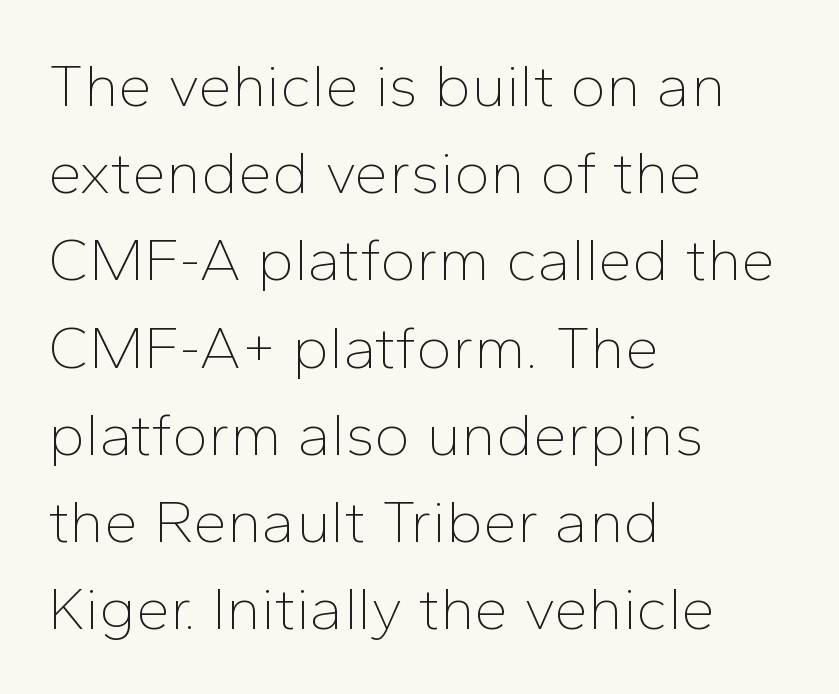
Each letter's strokes conclude bluntly, with no projecting serifs. The foot of each line stays bare and open. Leading matches the norm, producing a regular column. The rendering uses natural spacing where letterforms have individual widths. Does the copy run flush right? No — it runs flush left. Each stroke keeps to a modest, everyday thickness or less.
